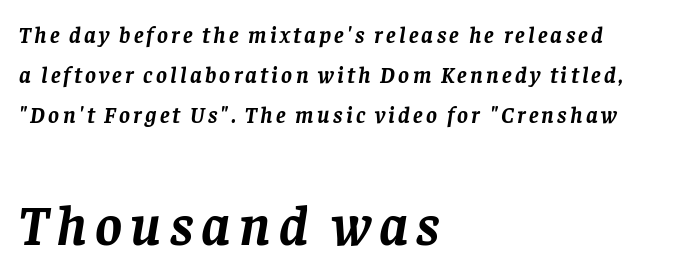
The image shows 57 px semibold serif type, italic (leaning right); set left-aligned, line spacing 1.75x, not underlined; the second (bottom) block is 2.48x larger; low stroke contrast and a large x-height.
